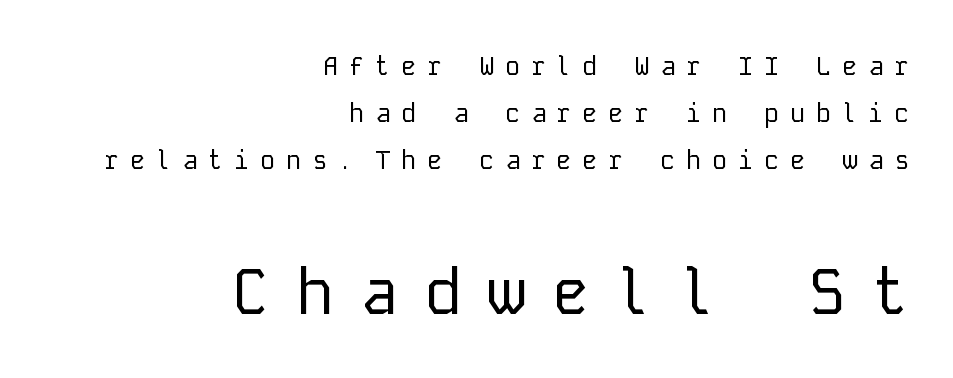
A roman cut, with each character standing at attention. The block sitting lower on the canvas is the one with enlarged characters. Think standard paragraph weight, or any step lighter than that. A sans-serif font was chosen for this passage.
